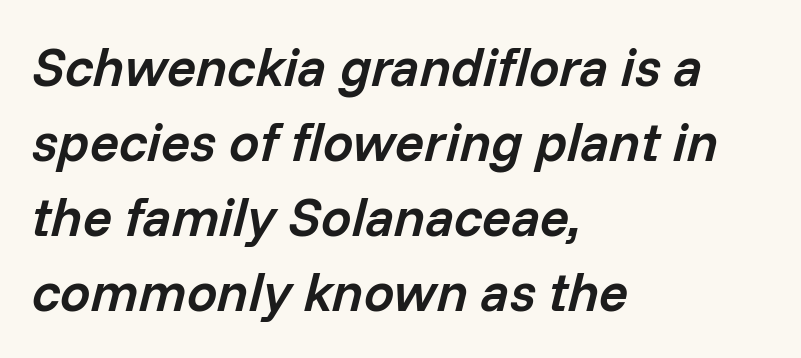
{"italic": "yes", "lean": "right", "slant_degrees": 14, "bold": "semi", "weight": "semibold", "width": "normal", "stroke_contrast": "low", "x_height": "medium", "monospaced": "no", "underline": "no", "align": "left", "line_spacing": "normal", "line_spacing_ratio": 1.39, "letter_spacing": "normal", "letter_spacing_em": 0.0, "glyph_px": 54}
